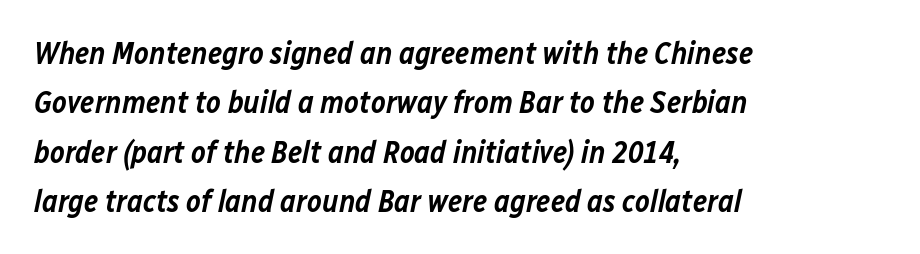
{"italic": "yes", "lean": "right", "slant_degrees": 12, "bold": "semi", "weight": "semibold", "width": "normal", "stroke_contrast": "low", "x_height": "medium", "monospaced": "no", "underline": "no", "align": "left", "line_spacing": "normal", "line_spacing_ratio": 1.59, "letter_spacing": "normal", "letter_spacing_em": 0.0, "glyph_px": 31}
